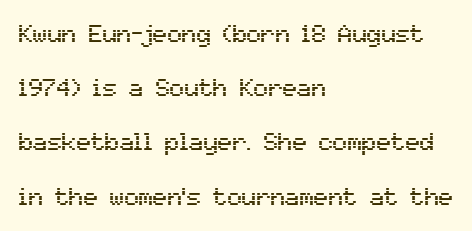
Underlining? Definitely not there. Compared with typical paragraphs, the rows here are farther apart. Ordinary non-slanted type is in use. In CSS terms this would be text-align: left. Observe the ordinary spacing: letters are neighbours, not strangers.
